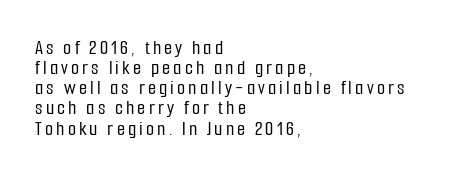
{"italic": "no", "underline": "no", "align": "left", "line_spacing": "tight", "line_spacing_ratio": 0.96, "glyph_px": 21}
